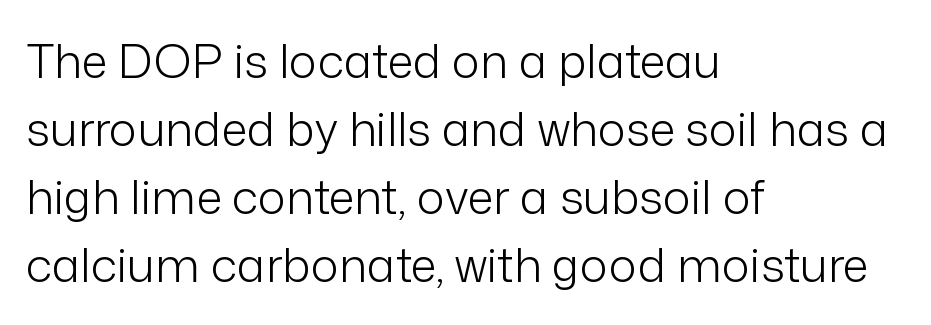
{"serif": "no", "italic": "no", "bold": "no", "weight": "light", "width": "normal", "stroke_contrast": "low", "x_height": "medium", "monospaced": "no", "underline": "no", "align": "left", "line_spacing": "normal", "line_spacing_ratio": 1.45, "letter_spacing": "normal", "letter_spacing_em": 0.0, "glyph_px": 47}
